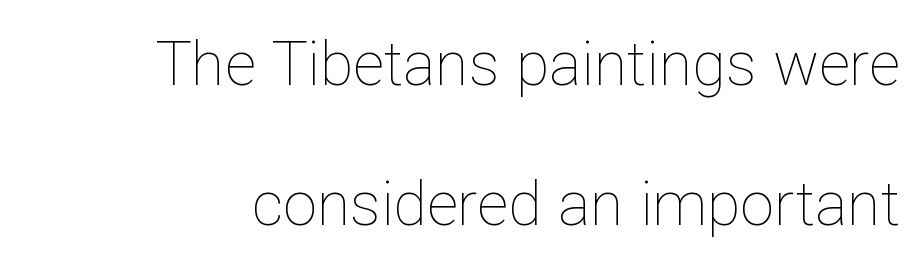
The lines in this sample share a right terminus and differ only in where they begin. Horizontal bands of white between lines are thick stripes. Words float on clear page, feet unadorned. Between one letter and the next there's only the usual sliver of space. Bold? No — there's no thickening of the strokes.
